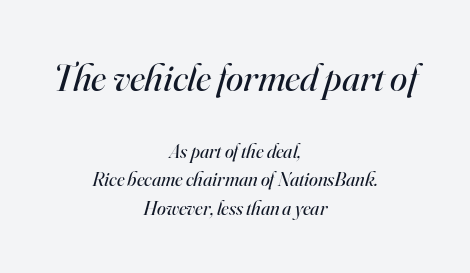
Q: Is the text bold? A: No.
Q: Is the text italic (slanted)? A: Yes, it leans right by about 16 degrees.
Q: Is the typeface a serif or a sans-serif typeface? A: Serif.
Q: Is the text underlined? A: No.
Q: How is the paragraph aligned? A: Centered.
Q: Is the spacing between letters normal or unusually wide? A: Normal.
Q: Is the spacing between lines tight, normal or loose? A: Normal.
Q: Which block of text is set in a larger size, the first (top) or the second (bottom)? A: The first (top) one.
Q: Width (condensed, normal, or wide)? A: Normal.
Q: Stroke contrast? A: High.
Q: x-height? A: Small.
Q: Monospaced? A: No.
